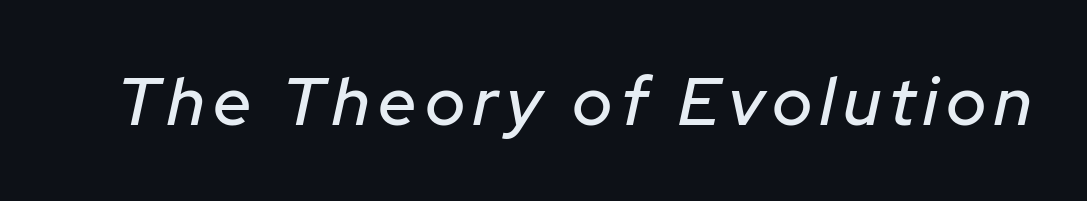
The image shows 68 px text type, italic (leaning right); set not underlined; low stroke contrast and a medium x-height.
